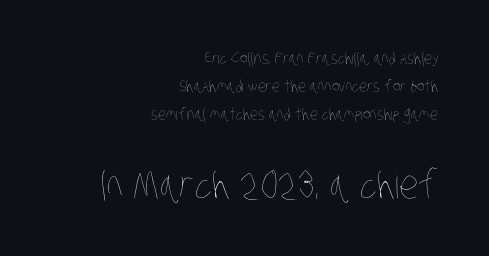
{"bold": "no", "weight": "thin", "width": "condensed", "stroke_contrast": "low", "x_height": "large", "monospaced": "no", "underline": "no", "align": "right", "line_spacing_ratio": 1.75, "letter_spacing": "normal", "letter_spacing_em": 0.0, "larger_block": "second", "size_ratio": 2.44, "glyph_px": 39}
